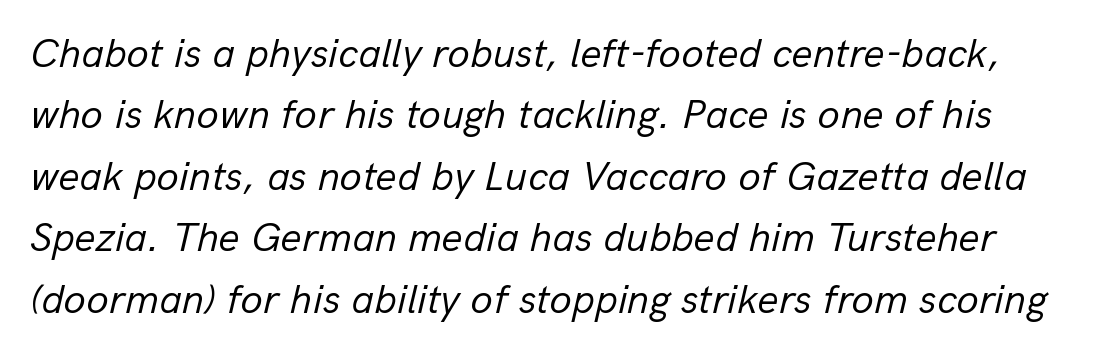
Q: Is the text bold? A: No.
Q: Is the text italic (slanted)? A: Yes, it leans right by about 13 degrees.
Q: Is the text underlined? A: No.
Q: Is the spacing between letters normal or unusually wide? A: Normal.
Q: Is the spacing between lines tight, normal or loose? A: Normal.
Q: Width (condensed, normal, or wide)? A: Normal.
Q: Stroke contrast? A: Low.
Q: x-height? A: Medium.
Q: Monospaced? A: No.
